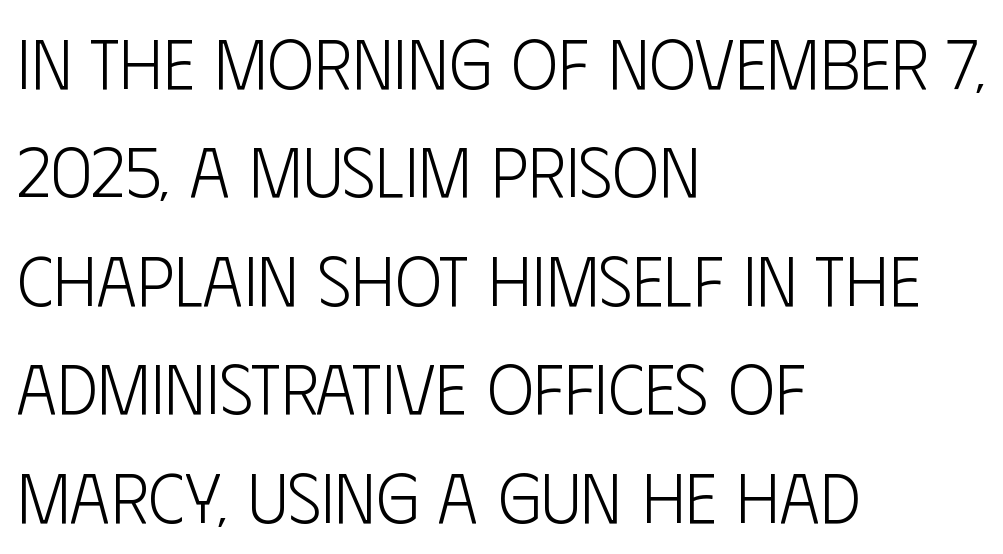
The image shows 70 px light, condensed sans-serif type, upright; set left-aligned, normal line spacing (1.55x), normal letter spacing, not underlined; low stroke contrast and a large x-height.
